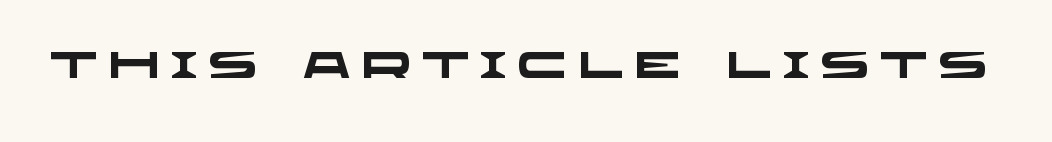
Descender tails drop into unmarked territory. Nope, no serifs anywhere on these letters. Varying glyph widths throughout — classic text-font behaviour. Every letter is thick-stroked: bold, no question. The passage shown has open, widely tracked lettering throughout.
